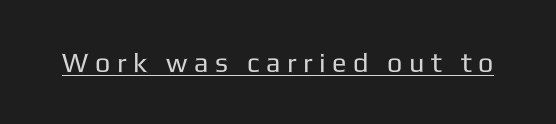
The image shows 27 px text type, upright; set unusually wide letter spacing (+0.24 em), underlined.
